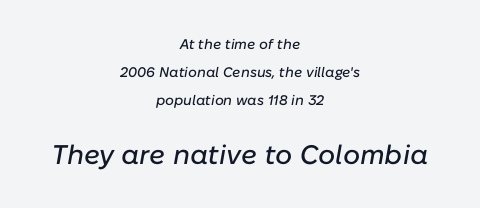
{"italic": "yes", "lean": "right", "slant_degrees": 10, "underline": "no", "align": "center", "line_spacing": "loose", "line_spacing_ratio": 2.0, "letter_spacing": "normal", "letter_spacing_em": 0.0, "larger_block": "second", "size_ratio": 1.93, "glyph_px": 27}
